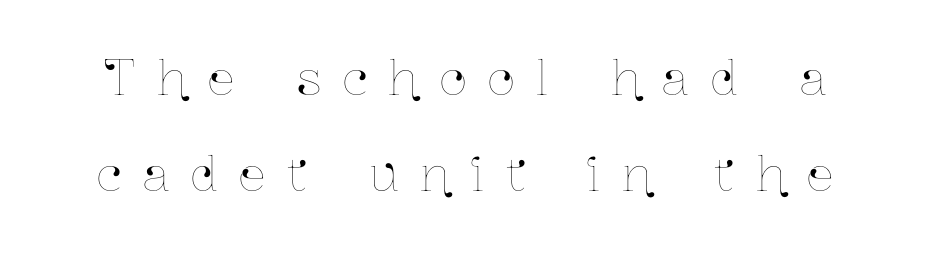
The image shows 47 px condensed type, upright; set loose line spacing (2.04x), unusually wide letter spacing (+0.47 em), not underlined; low stroke contrast and a medium x-height.
